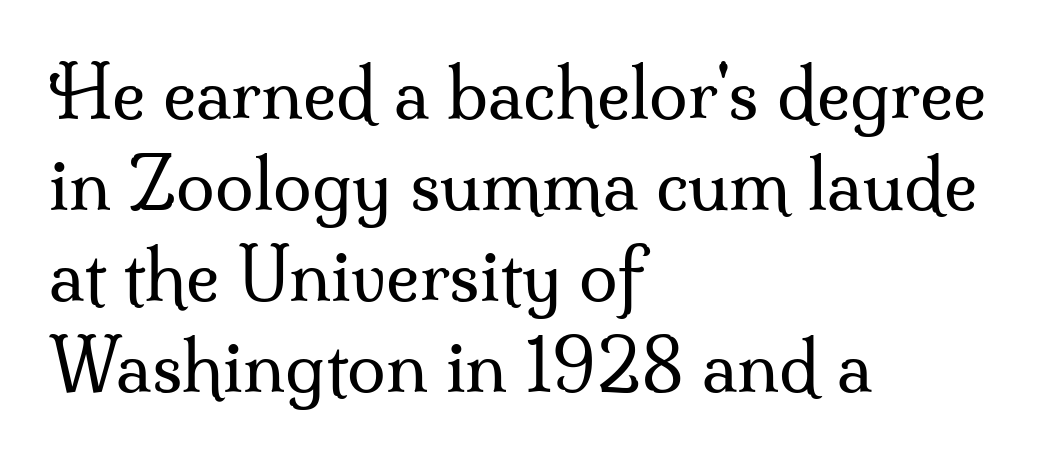
Q: Is the text bold? A: No.
Q: Is the text italic (slanted)? A: No, it is upright.
Q: Is the typeface a serif or a sans-serif typeface? A: Serif.
Q: Is the text underlined? A: No.
Q: How is the paragraph aligned? A: Left-aligned.
Q: Is the spacing between letters normal or unusually wide? A: Normal.
Q: Is the spacing between lines tight, normal or loose? A: Normal.
Q: Width (condensed, normal, or wide)? A: Normal.
Q: Stroke contrast? A: Medium.
Q: x-height? A: Small.
Q: Monospaced? A: No.
